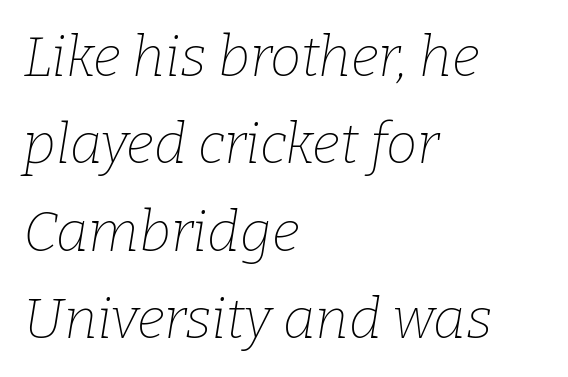
Q: Is the text bold? A: No.
Q: Is the text italic (slanted)? A: Yes, it leans right by about 9 degrees.
Q: Is the typeface a serif or a sans-serif typeface? A: Serif.
Q: Is the text underlined? A: No.
Q: How is the paragraph aligned? A: Left-aligned.
Q: Is the spacing between letters normal or unusually wide? A: Normal.
Q: Is the spacing between lines tight, normal or loose? A: Normal.
Q: Width (condensed, normal, or wide)? A: Normal.
Q: Stroke contrast? A: Low.
Q: x-height? A: Medium.
Q: Monospaced? A: No.
